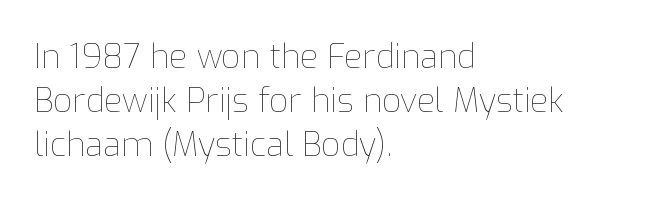
Has an underline been added? It has not. Is the type heavy? It reads as light-to-regular instead. The lettering stays uniformly vertical, giving the passage a roman look. Look at the tracking — it's just the regular setting, nothing added. Notice how the passage keeps a crisp vertical edge on the left only.
